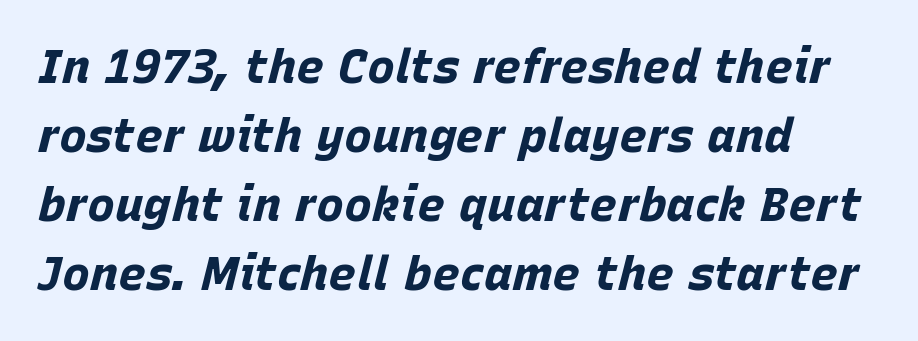
The letters advance in unequal steps, a hallmark of proportional type. Where is the straight margin? On the left. A typesetter would call this leading conventional body-copy spacing. A typesetter would mark this as italic.
